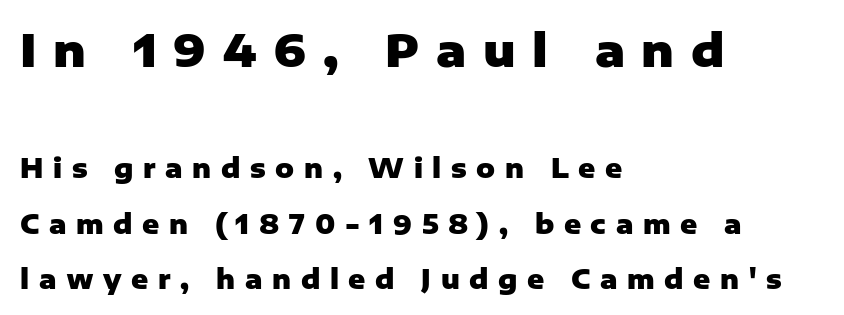
Looks like regular typesetting: each glyph gets only the width it needs. The characters look thick and weighty, a clear bold. Regarding serifs, this sample does without them. Upright lettering throughout. These two chunks differ in scale, with the top chunk taking the larger measure. The passage shown has open, widely tracked lettering throughout.
